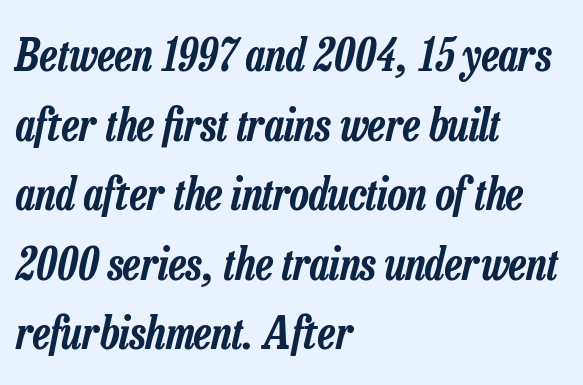
If you drew a line through each stem, it would be angled. No extra tracking has been applied to these lines. Is there much room between lines? A standard amount, neither cramped nor airy. Descenders are the only things crossing below the line. Note the varied advance widths — an 'i' is clearly narrower than an 'm'.
